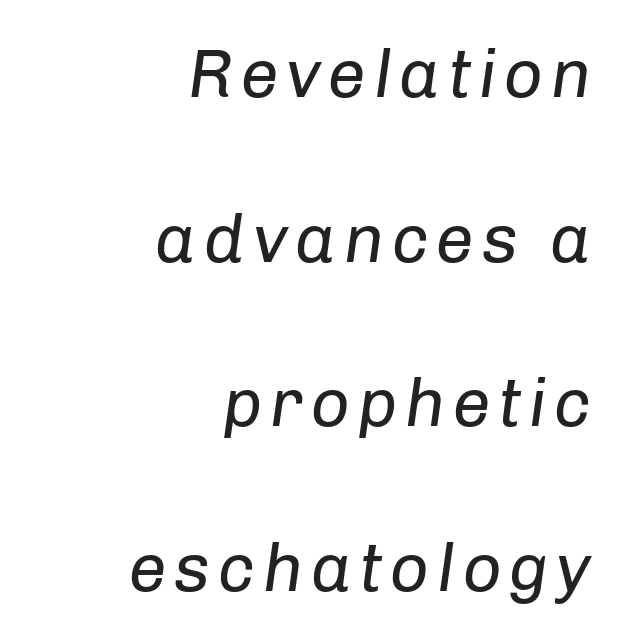
The image shows 68 px regular-weight type, italic (leaning right); set right-aligned, loose line spacing (2.42x), not underlined; low stroke contrast and a medium x-height.
